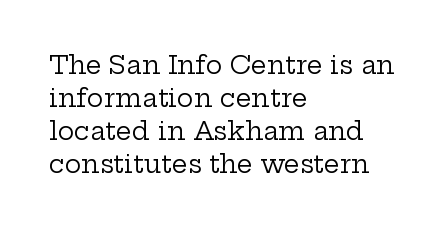
Q: Is the text bold? A: No.
Q: Is the text italic (slanted)? A: No, it is upright.
Q: Is the text underlined? A: No.
Q: How is the paragraph aligned? A: Left-aligned.
Q: Is the spacing between letters normal or unusually wide? A: Normal.
Q: Is the spacing between lines tight, normal or loose? A: Normal.
